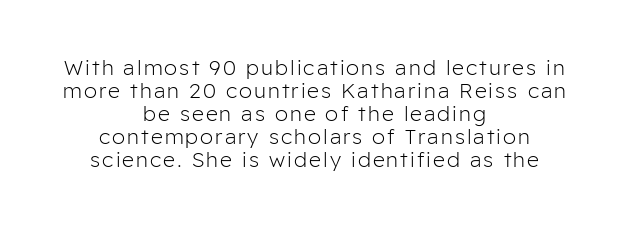
{"italic": "no", "bold": "no", "underline": "no", "align": "center", "line_spacing": "tight", "line_spacing_ratio": 1.09, "glyph_px": 21}
